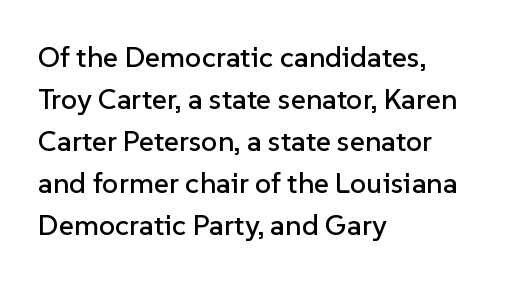
The image shows 29 px sans-serif type, upright; set left-aligned, normal line spacing (1.45x), normal letter spacing, not underlined; low stroke contrast and a medium x-height.
